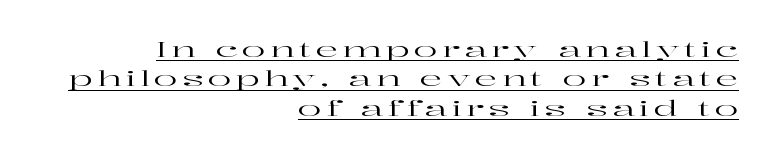
The image shows 22 px text type, upright; set right-aligned, normal line spacing (1.33x), unusually wide letter spacing (+0.2 em), underlined.
